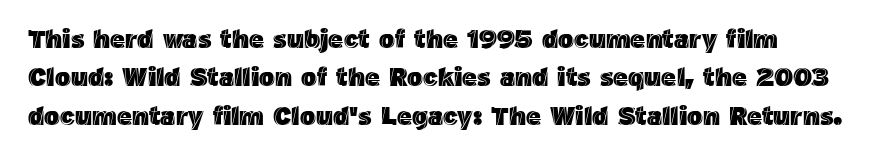
The image shows 26 px text type, upright; set normal line spacing (1.48x), normal letter spacing, not underlined.
